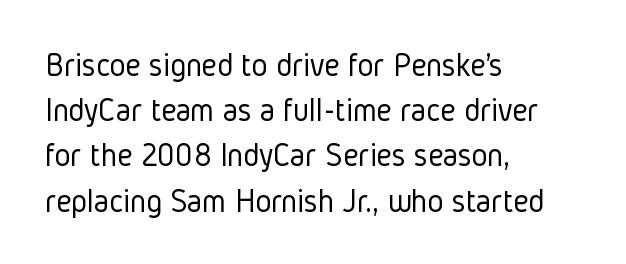
The image shows 34 px light, condensed sans-serif type, upright; set left-aligned, normal line spacing (1.33x), normal letter spacing, not underlined; low stroke contrast and a medium x-height.
